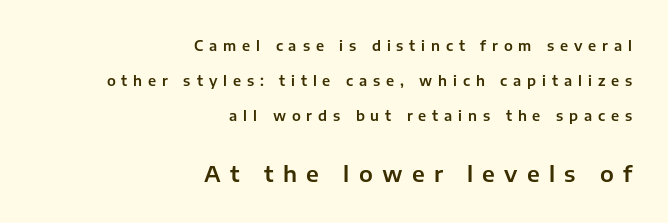
The space beneath each line is pristine and unruled. You could only call the tracking loose — the letters float apart. The passage shown begins with its smaller block and ends with its larger one. Posture: vertical. If you measured baseline to baseline, you'd find a long distance. Caption: multi-line text, flush right, ragged left.
